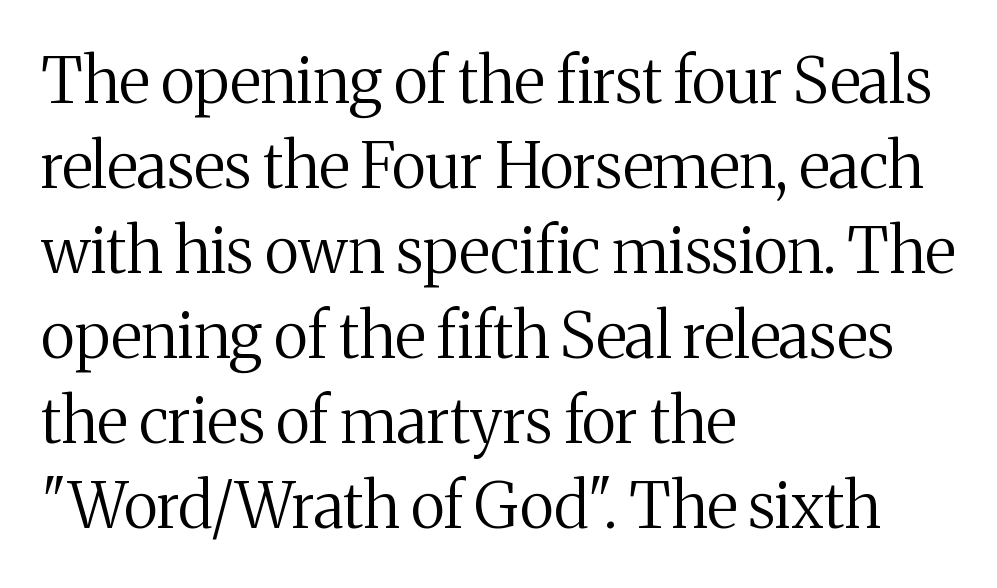
Q: Is the text bold? A: No.
Q: Is the text italic (slanted)? A: No, it is upright.
Q: Is the typeface a serif or a sans-serif typeface? A: Serif.
Q: Is the text underlined? A: No.
Q: How is the paragraph aligned? A: Left-aligned.
Q: Is the spacing between letters normal or unusually wide? A: Normal.
Q: Is the spacing between lines tight, normal or loose? A: Normal.
Q: Width (condensed, normal, or wide)? A: Normal.
Q: Stroke contrast? A: Medium.
Q: x-height? A: Medium.
Q: Monospaced? A: No.
